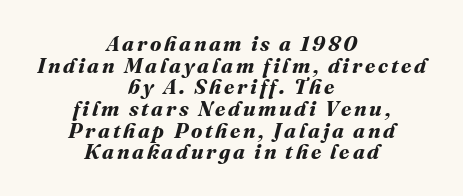
Q: Is the text bold? A: Yes.
Q: Is the text underlined? A: No.
Q: How is the paragraph aligned? A: Centered.
Q: Is the spacing between lines tight, normal or loose? A: Tight.
